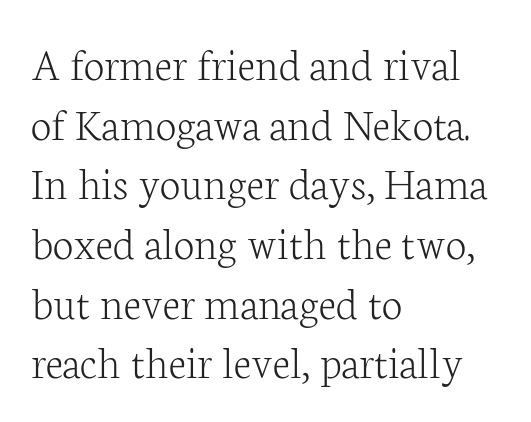
The image shows 47 px light serif type, upright; set left-aligned, normal line spacing (1.27x), normal letter spacing, not underlined; low stroke contrast and a medium x-height.
